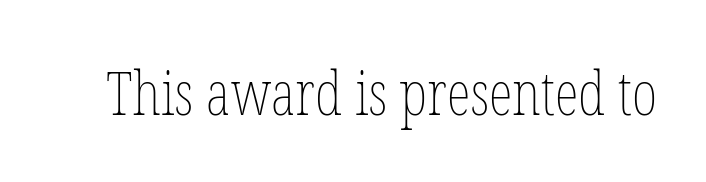
The image shows 61 px thin, condensed type, upright; set normal letter spacing, not underlined; low stroke contrast and a medium x-height.
